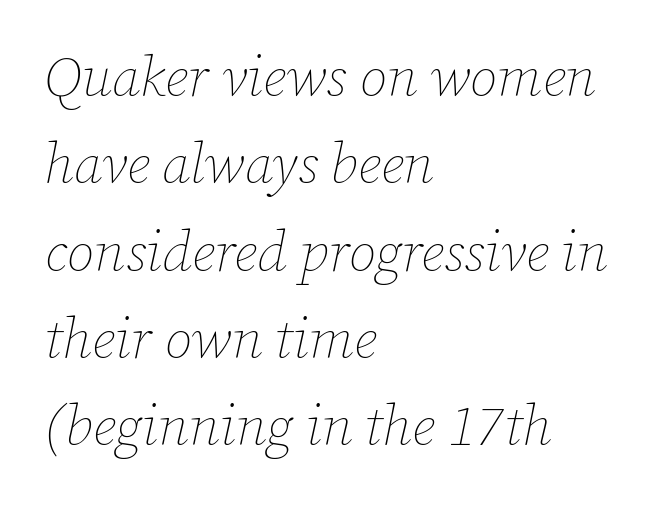
Q: Is the text bold? A: No.
Q: Is the text italic (slanted)? A: Yes, it leans right by about 12 degrees.
Q: Is the text underlined? A: No.
Q: How is the paragraph aligned? A: Left-aligned.
Q: Is the spacing between letters normal or unusually wide? A: Normal.
Q: Is the spacing between lines tight, normal or loose? A: Normal.
Q: Width (condensed, normal, or wide)? A: Normal.
Q: Stroke contrast? A: Low.
Q: x-height? A: Medium.
Q: Monospaced? A: No.
